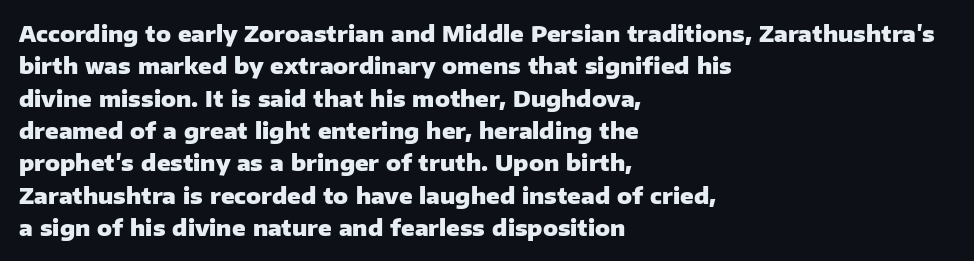
The image shows 22 px bold type, upright; set left-aligned, normal line spacing (1.47x), normal letter spacing, not underlined.
